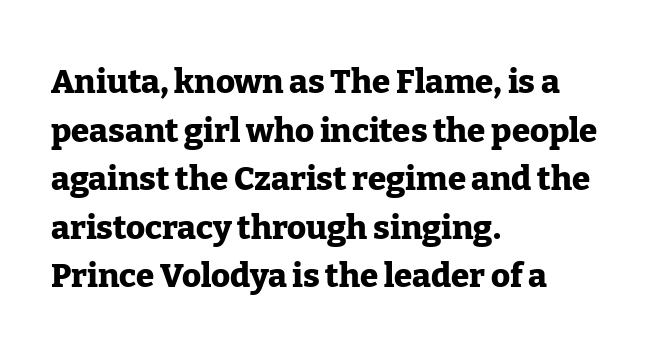
The image shows 33 px heavy serif type, upright; set left-aligned, normal line spacing (1.47x), normal letter spacing, not underlined; low stroke contrast and a medium x-height.
